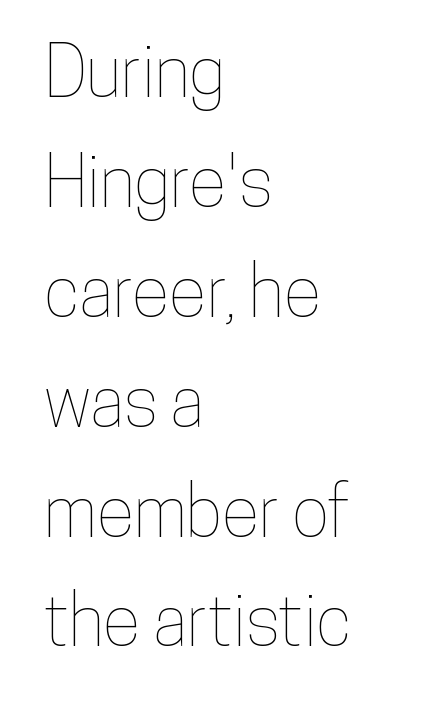
{"italic": "no", "width": "condensed", "stroke_contrast": "low", "x_height": "medium", "monospaced": "no", "underline": "no", "align": "left", "line_spacing": "normal", "line_spacing_ratio": 1.57, "letter_spacing": "normal", "letter_spacing_em": 0.0, "glyph_px": 70}
